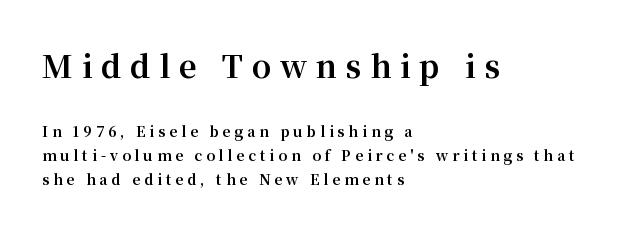
Lines of text with bare space underneath. The text block is weighted toward the left margin, trailing off unevenly rightward. Bold? Absolutely — the strokes are thick and heavy. Serif or sans? Serif — the stroke terminals have little feet.
